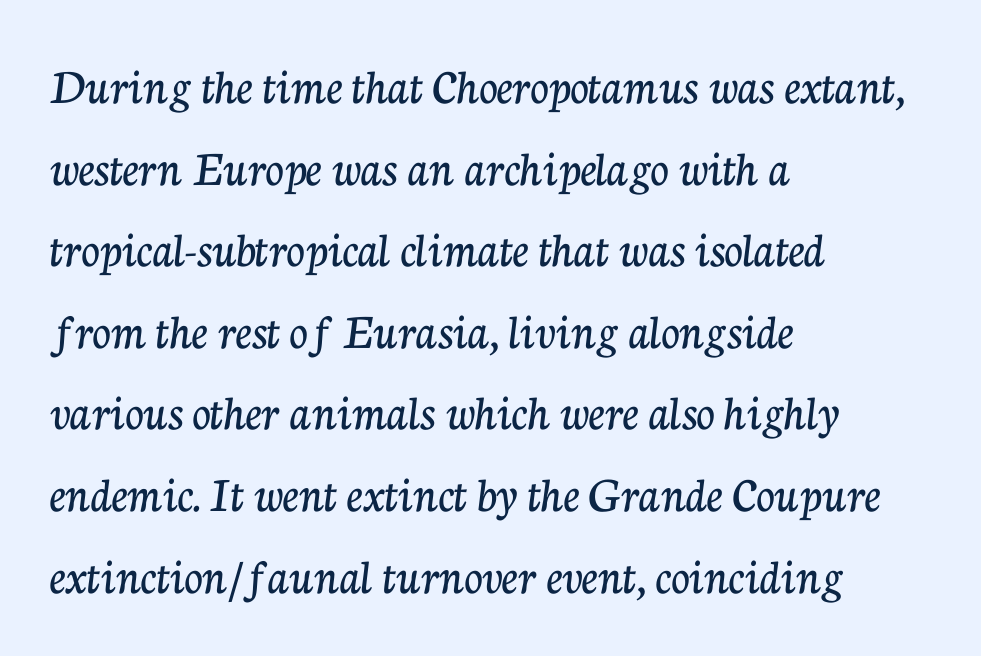
The image shows 51 px serif type; set left-aligned, normal line spacing (1.6x), normal letter spacing, not underlined; low stroke contrast and a medium x-height.
